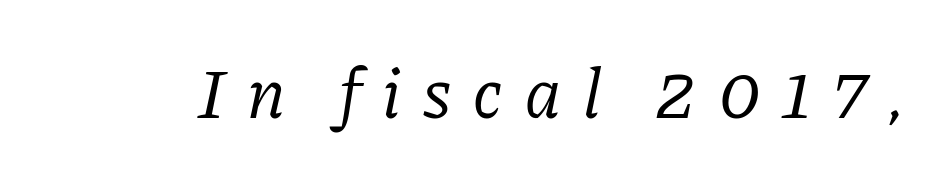
Q: Is the text bold? A: No.
Q: Is the text italic (slanted)? A: Yes, it leans right by about 11 degrees.
Q: Is the typeface a serif or a sans-serif typeface? A: Serif.
Q: Is the text underlined? A: No.
Q: Is the spacing between letters normal or unusually wide? A: Unusually wide.
Q: Width (condensed, normal, or wide)? A: Normal.
Q: Stroke contrast? A: Low.
Q: x-height? A: Medium.
Q: Monospaced? A: No.
